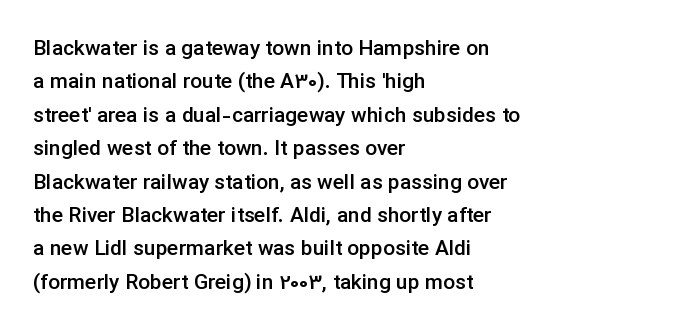
Typographic density is moderately raised because the face is semibold. Letter spacing: default. Vertically, the passage feels balanced, rows spaced as you'd expect. In terms of posture, this sample is upright. These lines stack with their left ends in a neat column.
